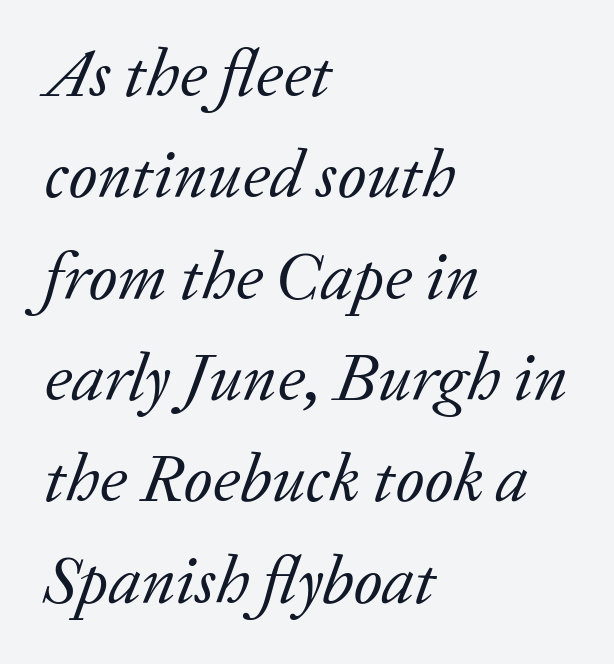
A light-to-regular cut is what we see here. An italicized treatment has been applied to the whole sample. Plain, unruled lines of type. Each letter keeps its own natural width here, so spacing adapts to shape. Short and long lines alike share a common starting point at left.
